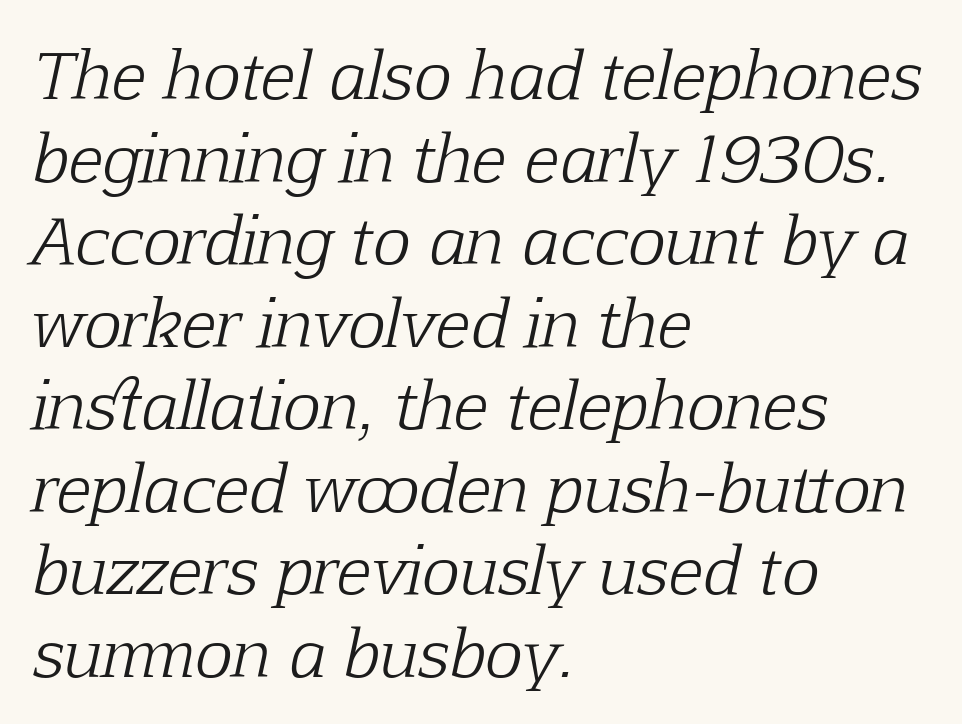
Q: Is the text bold? A: No.
Q: Is the text italic (slanted)? A: Yes, it leans right by about 12 degrees.
Q: Is the typeface a serif or a sans-serif typeface? A: Serif.
Q: Is the text underlined? A: No.
Q: How is the paragraph aligned? A: Left-aligned.
Q: Is the spacing between letters normal or unusually wide? A: Normal.
Q: Is the spacing between lines tight, normal or loose? A: Normal.
Q: Width (condensed, normal, or wide)? A: Normal.
Q: Stroke contrast? A: Low.
Q: x-height? A: Medium.
Q: Monospaced? A: No.
